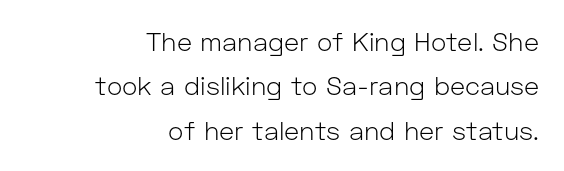
The face looks like a standard text weight, possibly lighter. Each line ends at the same right margin while the left side varies. How are the letters spaced? Ordinarily, with no added tracking. These lines were composed using upright roman letters. The passage shown is not underscored anywhere.
